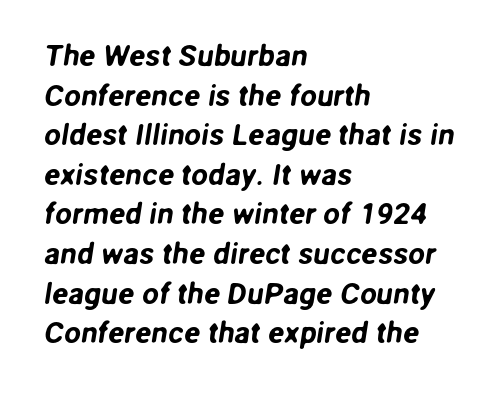
Q: Is the typeface a serif or a sans-serif typeface? A: Sans-serif.
Q: Is the text underlined? A: No.
Q: How is the paragraph aligned? A: Left-aligned.
Q: Is the spacing between letters normal or unusually wide? A: Normal.
Q: Is the spacing between lines tight, normal or loose? A: Normal.
Q: Width (condensed, normal, or wide)? A: Normal.
Q: Stroke contrast? A: Low.
Q: x-height? A: Medium.
Q: Monospaced? A: No.
